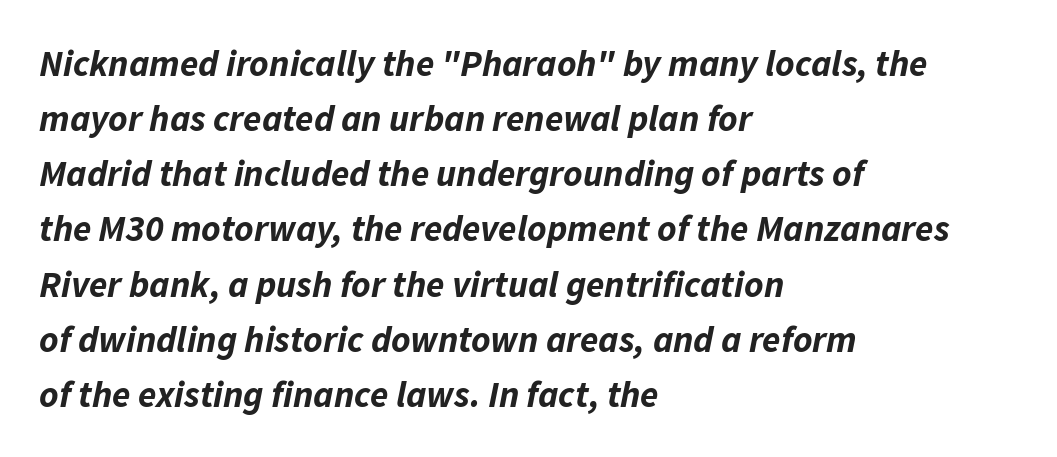
{"italic": "yes", "lean": "right", "slant_degrees": 11, "bold": "yes", "weight": "bold", "width": "normal", "stroke_contrast": "low", "x_height": "medium", "monospaced": "no", "underline": "no", "align": "left", "line_spacing": "normal", "line_spacing_ratio": 1.49, "letter_spacing": "normal", "letter_spacing_em": 0.0, "glyph_px": 37}
